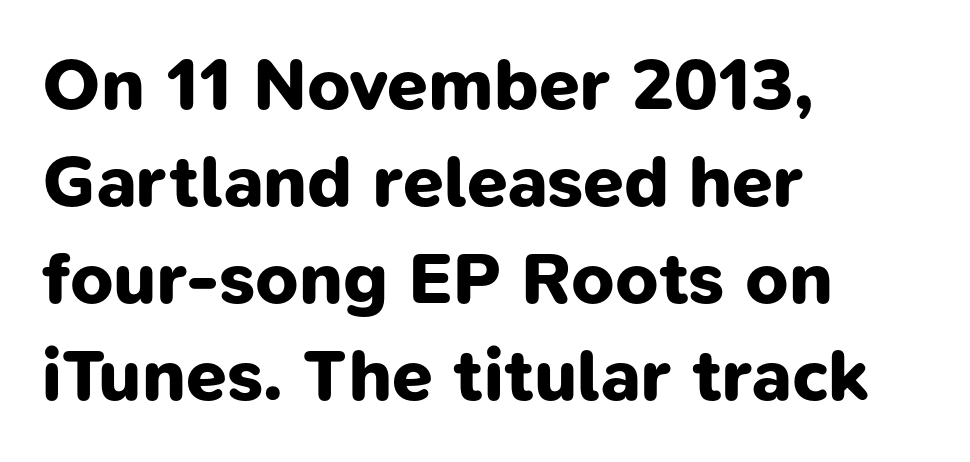
Q: Is the text bold? A: Yes.
Q: Is the typeface a serif or a sans-serif typeface? A: Sans-serif.
Q: Is the text underlined? A: No.
Q: How is the paragraph aligned? A: Left-aligned.
Q: Is the spacing between letters normal or unusually wide? A: Normal.
Q: Is the spacing between lines tight, normal or loose? A: Normal.
Q: Width (condensed, normal, or wide)? A: Normal.
Q: Stroke contrast? A: Low.
Q: x-height? A: Medium.
Q: Monospaced? A: No.
